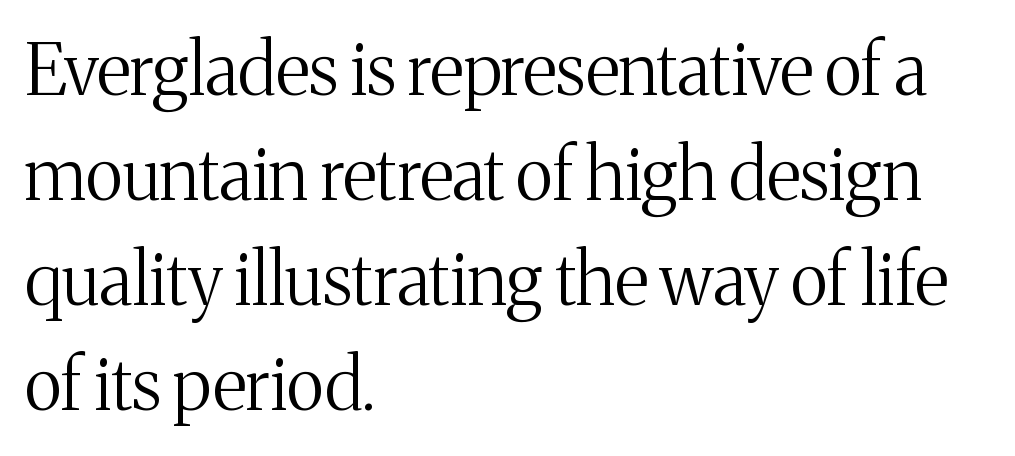
Notice how the stems are strictly vertical — no italics here. Stroke mass is kept to a normal reading level or below. Which margin do the lines hug? The left one — the right edge is uneven. The text was rendered using a seriffed face with decorative stroke endings. Looks like regular typesetting: each glyph gets only the width it needs. Here the glyphs are tracked normally, forming tight word shapes.
